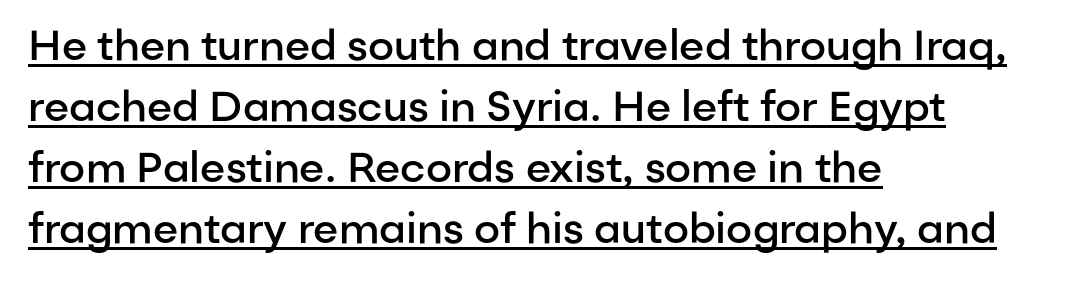
{"serif": "no", "italic": "no", "bold": "semi", "weight": "semibold", "width": "normal", "stroke_contrast": "low", "x_height": "medium", "monospaced": "no", "underline": "yes", "align": "left", "line_spacing": "normal", "line_spacing_ratio": 1.45, "letter_spacing": "normal", "letter_spacing_em": 0.0, "glyph_px": 42}
